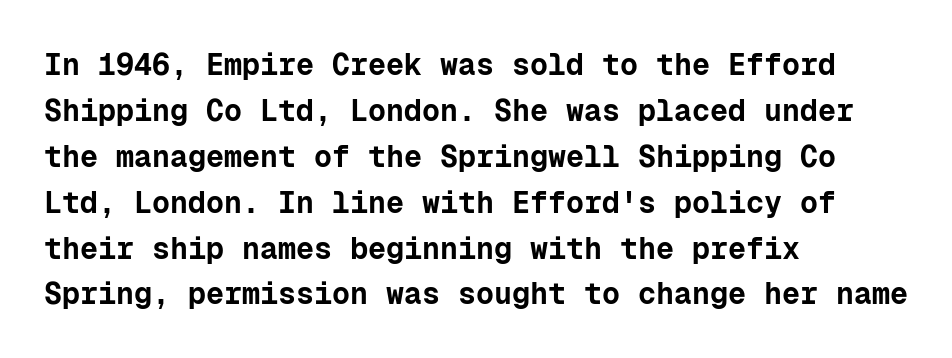
Q: Is the text bold? A: Yes.
Q: Is the text italic (slanted)? A: No, it is upright.
Q: Is the typeface a serif or a sans-serif typeface? A: Sans-serif.
Q: Is the text underlined? A: No.
Q: How is the paragraph aligned? A: Left-aligned.
Q: Is the spacing between letters normal or unusually wide? A: Normal.
Q: Is the spacing between lines tight, normal or loose? A: Normal.
Q: Width (condensed, normal, or wide)? A: Normal.
Q: Stroke contrast? A: Low.
Q: x-height? A: Medium.
Q: Monospaced? A: Yes.
